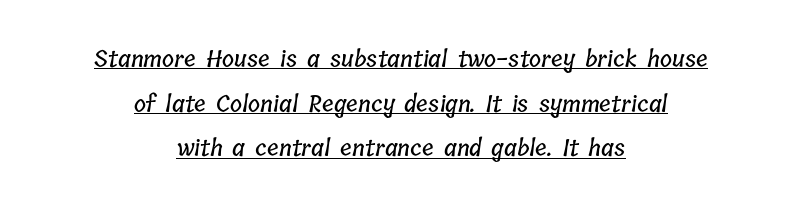
Q: Is the text underlined? A: Yes.
Q: How is the paragraph aligned? A: Centered.
Q: Is the spacing between letters normal or unusually wide? A: Normal.
Q: Is the spacing between lines tight, normal or loose? A: Loose.
